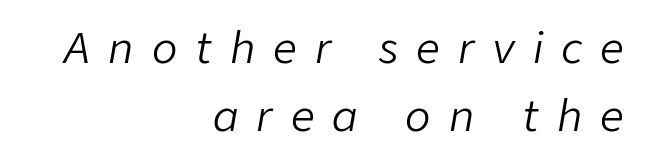
Q: Is the text bold? A: No.
Q: Is the text italic (slanted)? A: Yes, it leans right by about 9 degrees.
Q: Is the text underlined? A: No.
Q: How is the paragraph aligned? A: Right-aligned.
Q: Is the spacing between letters normal or unusually wide? A: Unusually wide.
Q: Is the spacing between lines tight, normal or loose? A: Normal.
Q: Width (condensed, normal, or wide)? A: Normal.
Q: Stroke contrast? A: Low.
Q: x-height? A: Medium.
Q: Monospaced? A: No.
